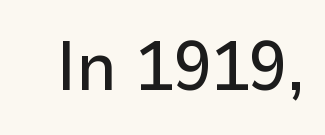
{"serif": "no", "italic": "no", "width": "normal", "stroke_contrast": "low", "x_height": "medium", "monospaced": "no", "underline": "no", "letter_spacing": "normal", "letter_spacing_em": 0.0, "glyph_px": 69}
